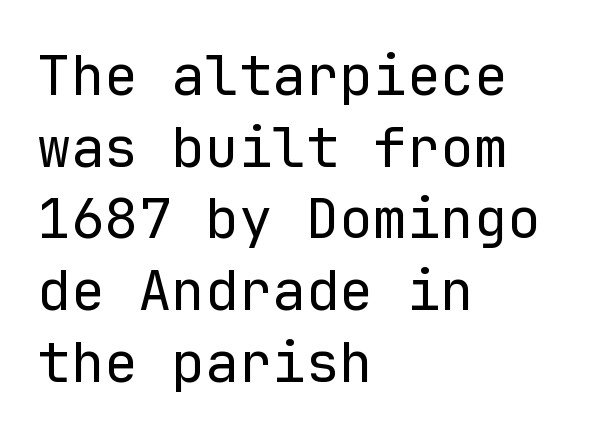
The rendering uses typewriter-style spacing with identical character cells. A student would call this left alignment; a typographer would say flush left, rag right. Each word holds together tightly as a unit, with standard inter-letter gaps. When letters stand straight like this, we call the style roman or upright. No heavy texture on the line: the type isn't bold. Has an underline been added? It has not.
